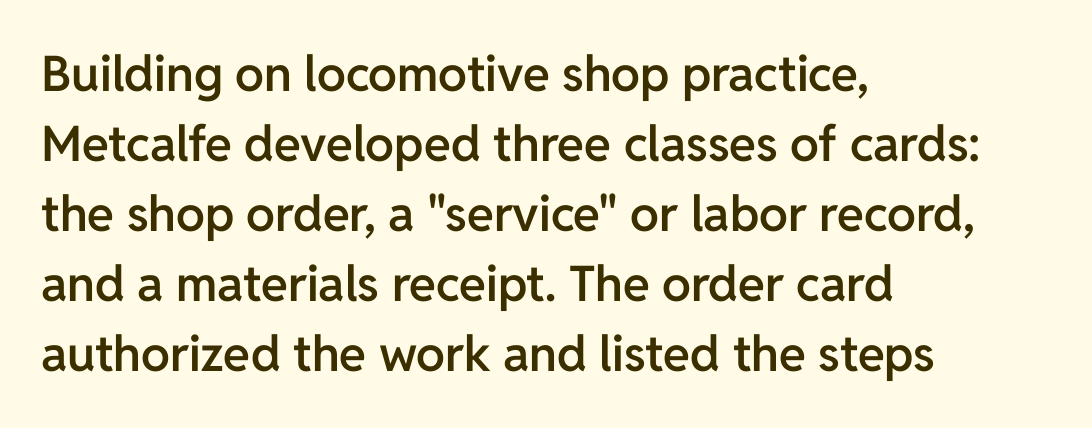
The face used here is rendered with its standard letterfit. Does the type have serifs? No, each stem ends abruptly. Each glyph is drawn with semibold strokes, heavier than normal yet not fully bold. The typography opts for an upright posture over an oblique one. The setting favours the left margin, as ordinary paragraphs usually do.
